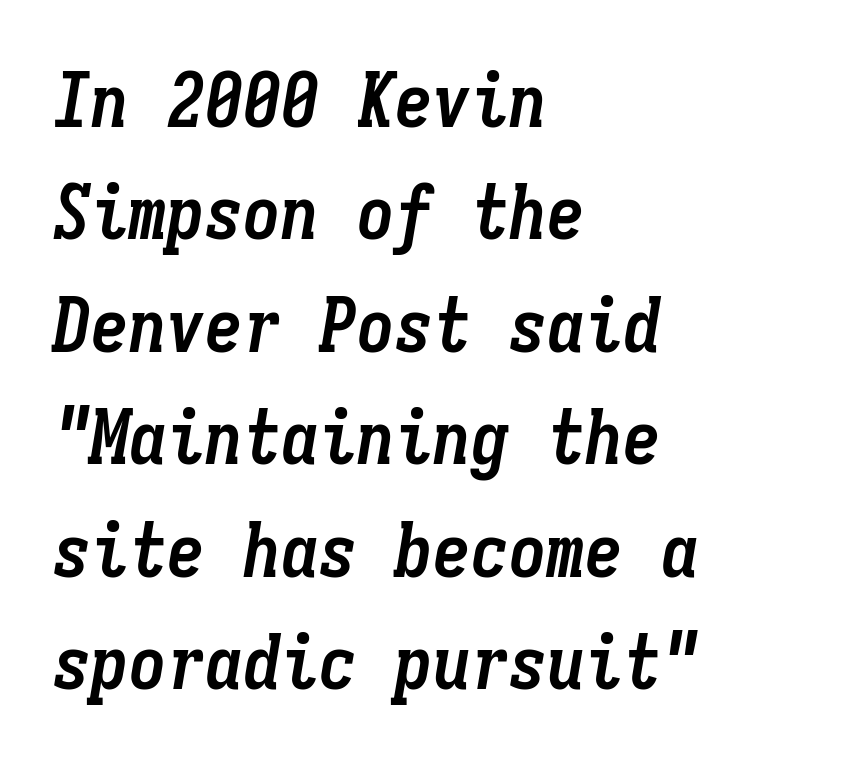
The image shows 76 px semibold, condensed type, italic (leaning right), monospaced; set left-aligned, normal line spacing (1.48x), normal letter spacing, not underlined; low stroke contrast and a medium x-height.
